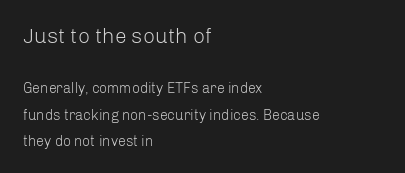
Q: Is the text bold? A: No.
Q: Is the text italic (slanted)? A: No, it is upright.
Q: Is the text underlined? A: No.
Q: How is the paragraph aligned? A: Left-aligned.
Q: Is the spacing between letters normal or unusually wide? A: Normal.
Q: Which block of text is set in a larger size, the first (top) or the second (bottom)? A: The first (top) one.
